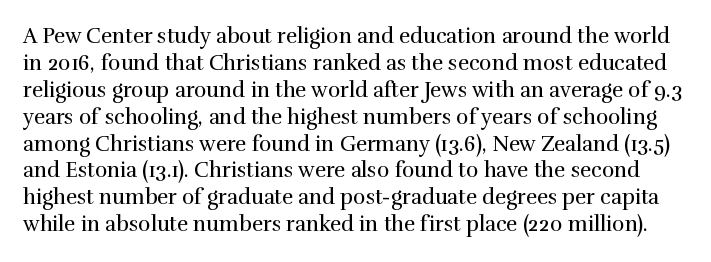
Bold? No — there's no thickening of the strokes. Line spacing here is normal. Here the glyphs are tracked normally, forming tight word shapes. Rule under the text: the space is simply empty. If you drew a line through each stem, it would be perfectly vertical.
